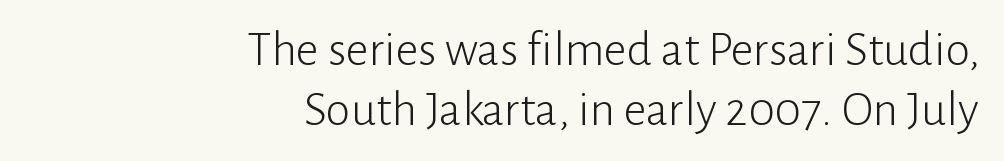
Q: Is the text bold? A: No.
Q: Is the text italic (slanted)? A: No, it is upright.
Q: Is the typeface a serif or a sans-serif typeface? A: Sans-serif.
Q: Is the text underlined? A: No.
Q: How is the paragraph aligned? A: Right-aligned.
Q: Is the spacing between letters normal or unusually wide? A: Normal.
Q: Width (condensed, normal, or wide)? A: Normal.
Q: Stroke contrast? A: Low.
Q: x-height? A: Medium.
Q: Monospaced? A: No.
